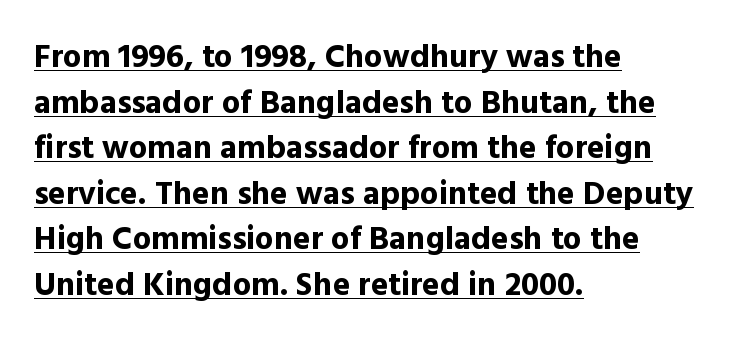
{"serif": "no", "italic": "no", "bold": "yes", "weight": "bold", "width": "normal", "x_height": "medium", "monospaced": "no", "underline": "yes", "align": "left", "line_spacing": "normal", "line_spacing_ratio": 1.38, "letter_spacing": "normal", "letter_spacing_em": 0.0, "glyph_px": 33}
